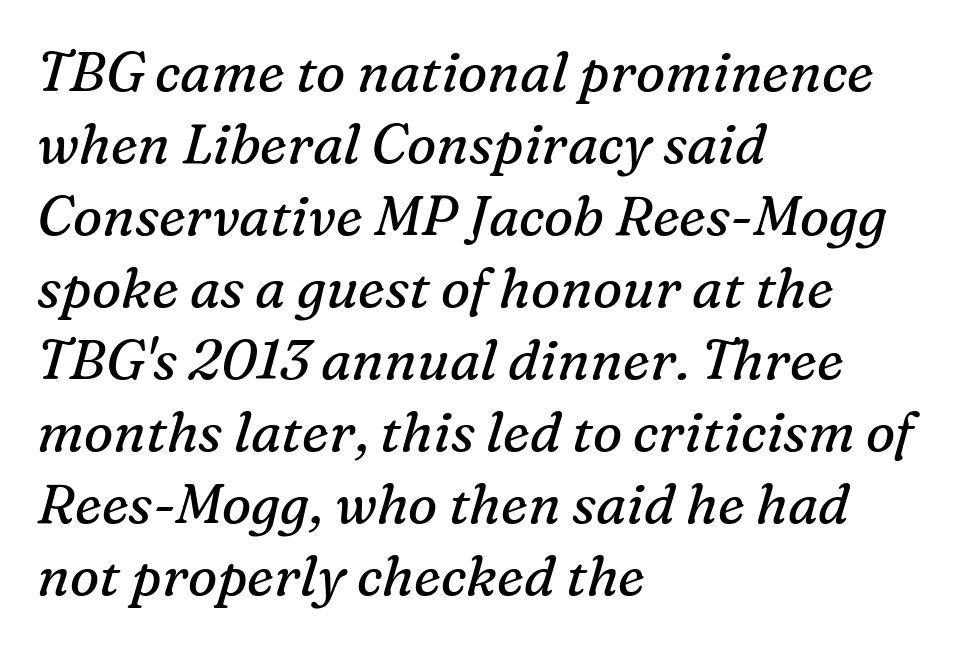
Is the type heavy? It reads as light-to-regular instead. Line beginnings align vertically; line endings do not. Letters rest on an invisible, unmarked baseline. The whole block is typeset with a tilt.
